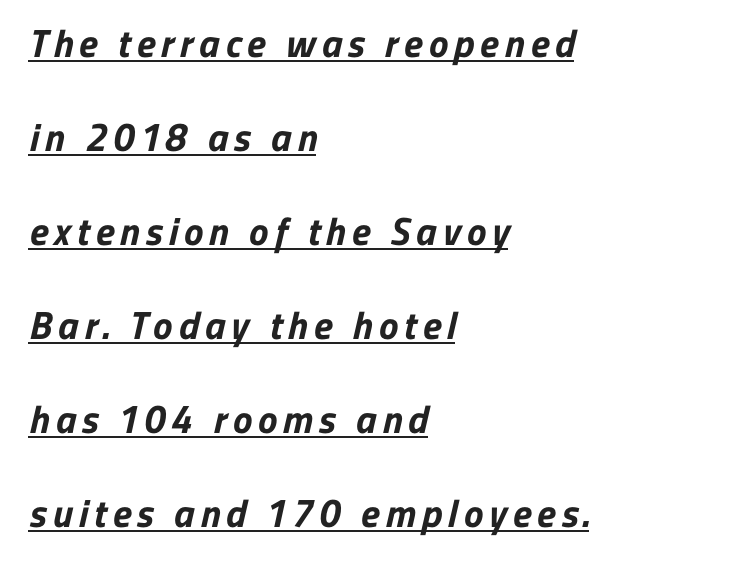
{"serif": "no", "bold": "yes", "weight": "bold", "width": "normal", "stroke_contrast": "low", "x_height": "medium", "monospaced": "no", "underline": "yes", "align": "left", "line_spacing": "loose", "line_spacing_ratio": 2.41, "glyph_px": 39}
